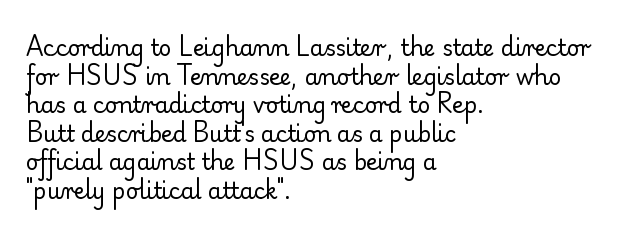
Check the space under the baseline: it is left empty. Characters follow at the spacing the type designer built in. These glyphs show unthickened strokes, regular width or finer. This is the regular roman posture of the typeface. A typesetter would call this leading conventional body-copy spacing. The compositor pushed each line to the left boundary.
